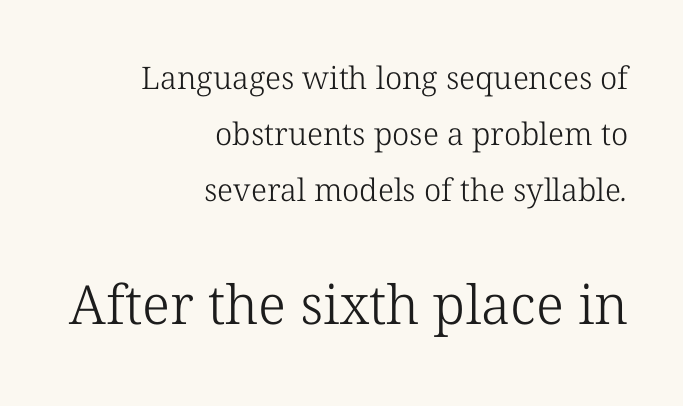
Students, note that the glyphs here touch the page at normal intervals. The weight would be labelled regular, book, light, or lighter still. The rag falls on the left side of this text block. Each letter keeps its own natural width here, so spacing adapts to shape. Descender tails drop into unmarked territory.
